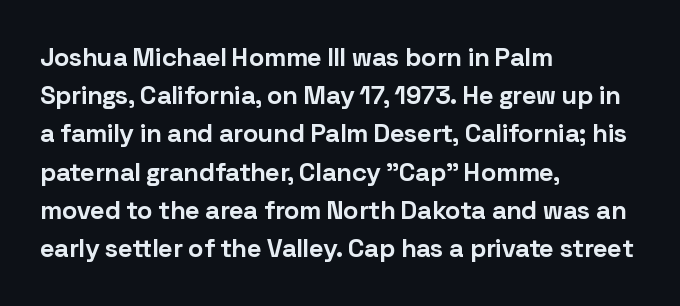
{"italic": "no", "bold": "yes", "underline": "no", "align": "left", "line_spacing": "normal", "line_spacing_ratio": 1.47, "letter_spacing": "normal", "letter_spacing_em": 0.0, "glyph_px": 26}
